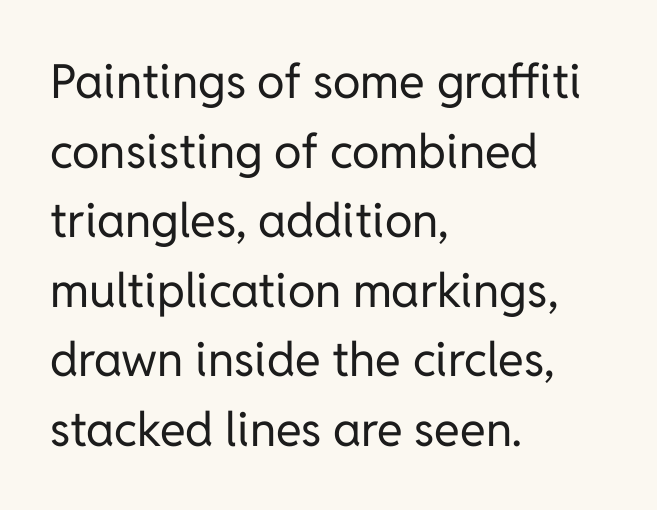
Q: Is the text bold? A: No.
Q: Is the text italic (slanted)? A: No, it is upright.
Q: Is the typeface a serif or a sans-serif typeface? A: Sans-serif.
Q: Is the text underlined? A: No.
Q: How is the paragraph aligned? A: Left-aligned.
Q: Is the spacing between letters normal or unusually wide? A: Normal.
Q: Is the spacing between lines tight, normal or loose? A: Normal.
Q: Width (condensed, normal, or wide)? A: Normal.
Q: Stroke contrast? A: Low.
Q: x-height? A: Medium.
Q: Monospaced? A: No.
